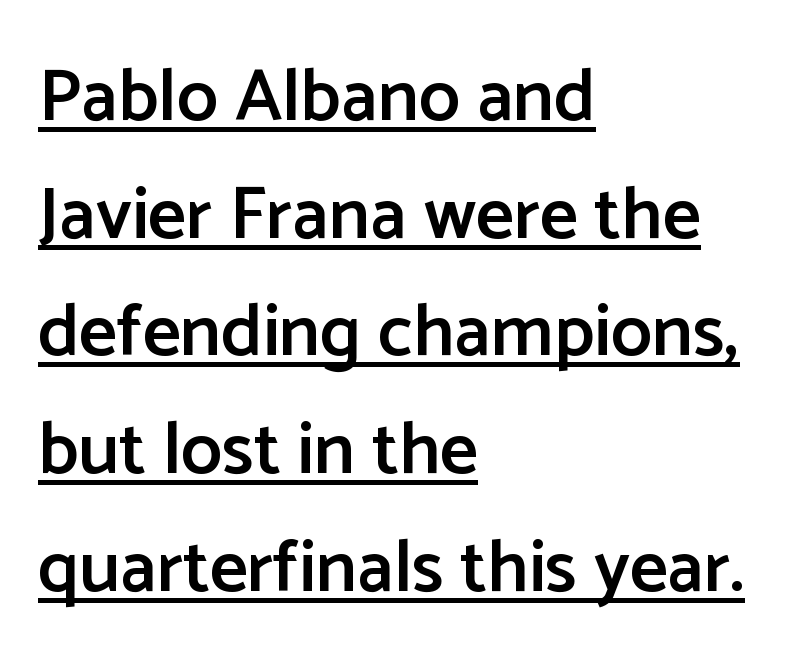
Is there any slant? The stems are plumb. Leftover space on each line is placed entirely after the last word. You could not count columns in this text — the font is proportionally spaced. Bold? Not quite — semibold, heavier than regular but stopping short. The horizontal fit of the characters is conventional and even.
